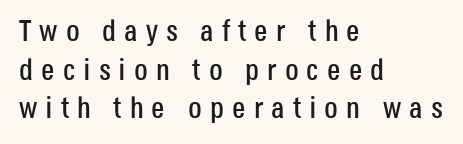
The image shows 30 px condensed sans-serif type, upright; set left-aligned, normal line spacing (1.29x), unusually wide letter spacing (+0.27 em), not underlined; low stroke contrast and a large x-height.
